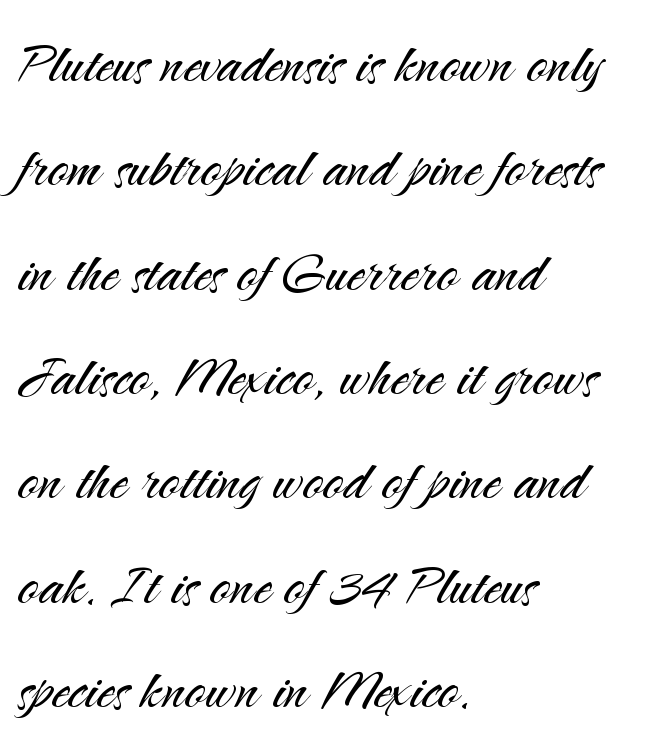
Q: Is the text bold? A: No.
Q: Is the text italic (slanted)? A: Yes.
Q: Is the typeface a serif or a sans-serif typeface? A: Sans-serif.
Q: Is the text underlined? A: No.
Q: How is the paragraph aligned? A: Left-aligned.
Q: Is the spacing between letters normal or unusually wide? A: Normal.
Q: Is the spacing between lines tight, normal or loose? A: Normal.
Q: Width (condensed, normal, or wide)? A: Normal.
Q: Stroke contrast? A: Medium.
Q: x-height? A: Small.
Q: Monospaced? A: No.
